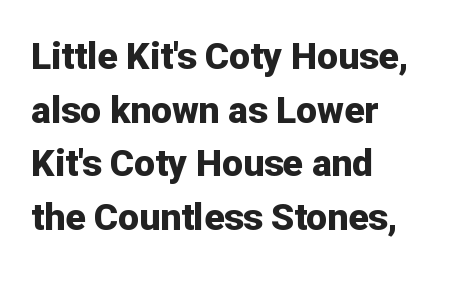
The image shows 37 px bold sans-serif type, upright; set left-aligned, normal line spacing (1.45x), normal letter spacing, not underlined; low stroke contrast and a medium x-height.
